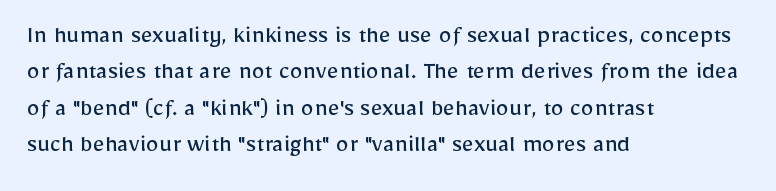
Q: Is the text bold? A: No.
Q: Is the text italic (slanted)? A: No, it is upright.
Q: Is the text underlined? A: No.
Q: How is the paragraph aligned? A: Left-aligned.
Q: Is the spacing between letters normal or unusually wide? A: Normal.
Q: Is the spacing between lines tight, normal or loose? A: Normal.
